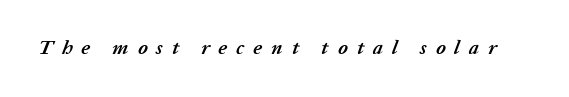
Q: Is the text bold? A: Yes.
Q: Is the text italic (slanted)? A: Yes, it leans right by about 20 degrees.
Q: Is the text underlined? A: No.
Q: Is the spacing between letters normal or unusually wide? A: Unusually wide.
